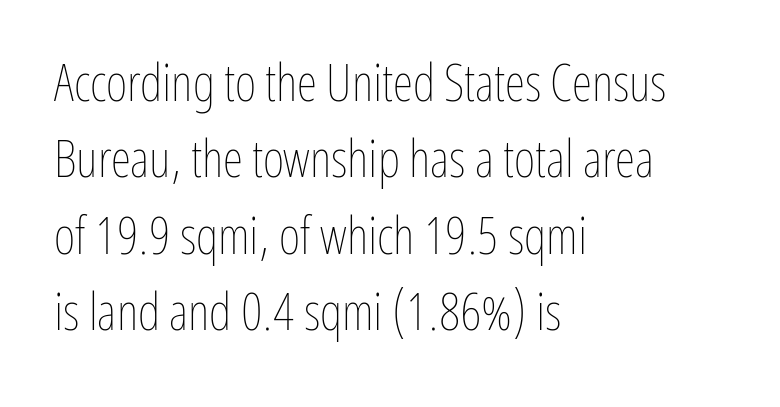
The image shows 52 px thin, condensed type, upright; set left-aligned, normal line spacing (1.47x), normal letter spacing, not underlined; low stroke contrast and a medium x-height.
